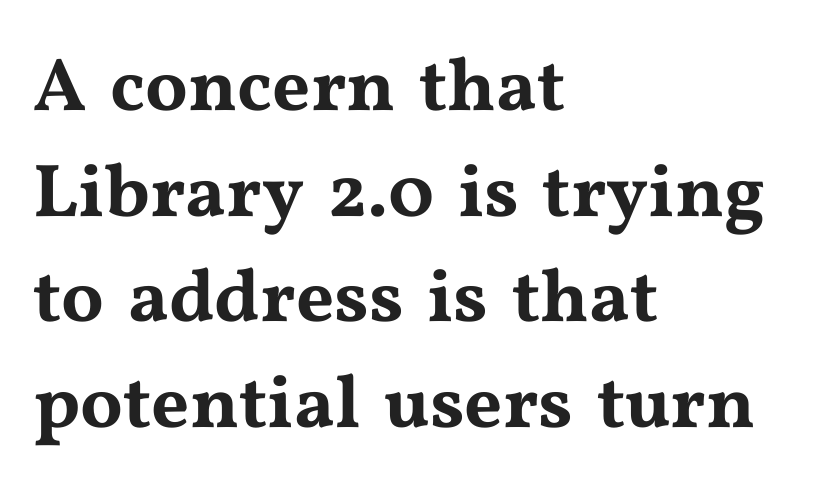
Rule under the text: the space is simply empty. Italic? Not at all — the glyphs are vertical. This block has exactly the height ordinary leading produces. In CSS terms this would be text-align: left. Standard letterfit; no display-style spreading of the glyphs.
